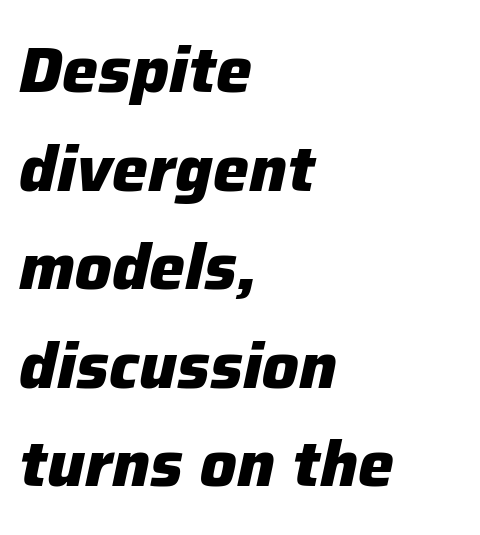
A classic flush-left, rag-right setting is used for this passage. Students, this is bold: see how much ink each stroke carries. Horizontal bands of white between lines are of average thickness. Compared with typical body copy, the letter spacing here is the same. Unmarked baselines from the first word to the last.
